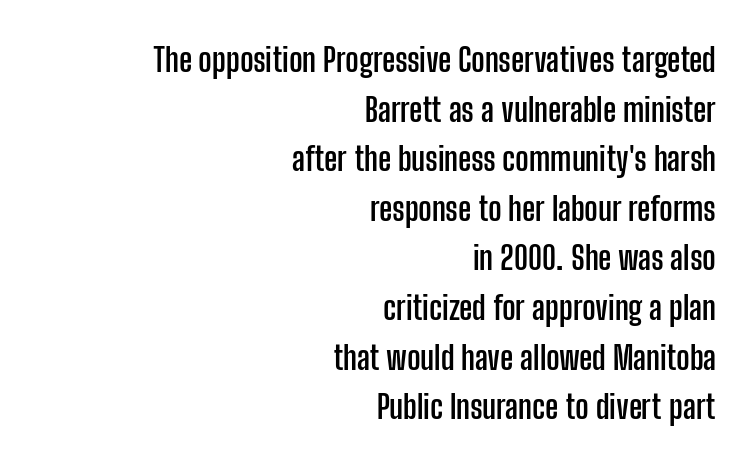
The image shows 32 px semibold, condensed sans-serif type, upright; set right-aligned, normal line spacing (1.55x), normal letter spacing, not underlined; low stroke contrast and a medium x-height.
